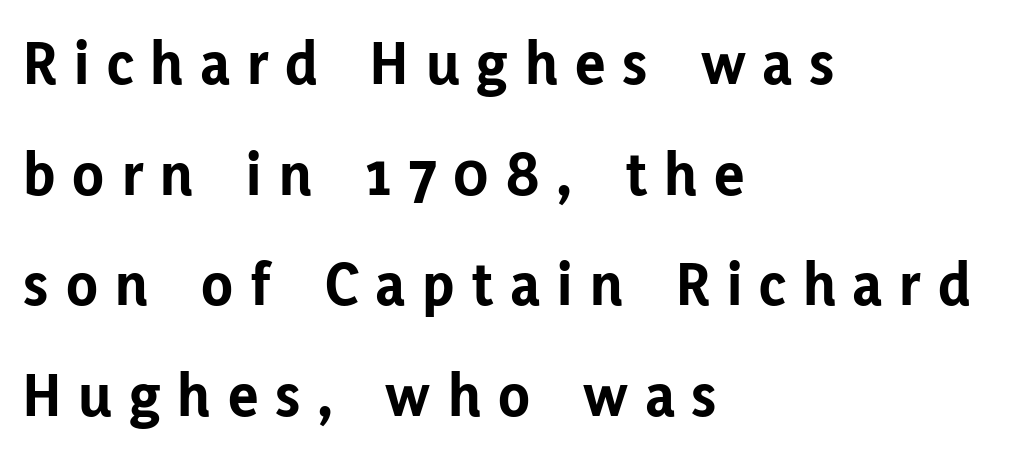
The image shows 64 px bold sans-serif type, upright; set left-aligned, line spacing 1.73x, unusually wide letter spacing (+0.27 em), not underlined; low stroke contrast and a medium x-height.
